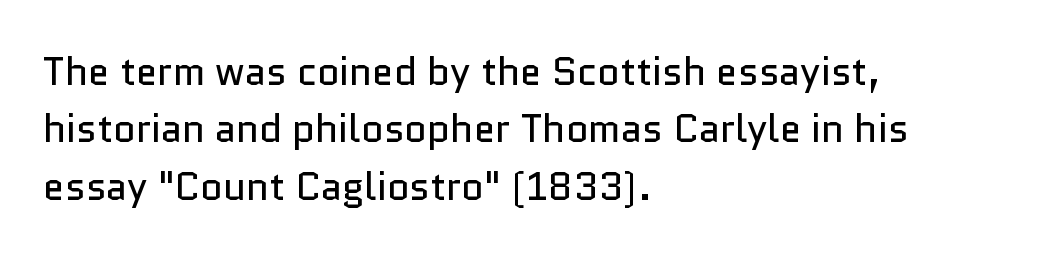
Q: Is the text bold? A: No.
Q: Is the text italic (slanted)? A: No, it is upright.
Q: Is the typeface a serif or a sans-serif typeface? A: Sans-serif.
Q: Is the text underlined? A: No.
Q: How is the paragraph aligned? A: Left-aligned.
Q: Is the spacing between letters normal or unusually wide? A: Normal.
Q: Is the spacing between lines tight, normal or loose? A: Normal.
Q: Width (condensed, normal, or wide)? A: Normal.
Q: Stroke contrast? A: Low.
Q: x-height? A: Medium.
Q: Monospaced? A: No.
